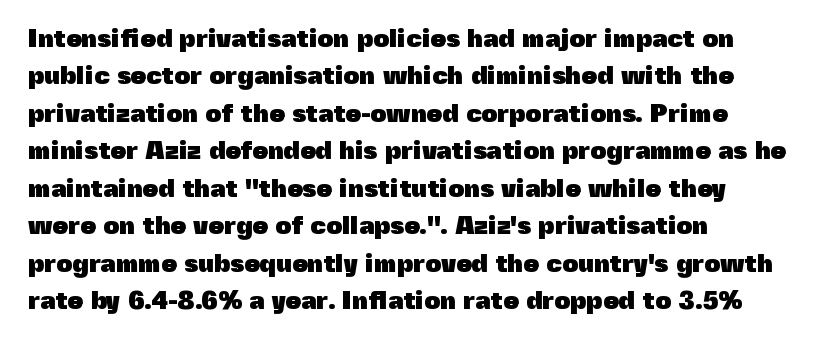
The image shows 25 px bold type, upright; set left-aligned, normal line spacing (1.5x), normal letter spacing, not underlined.
